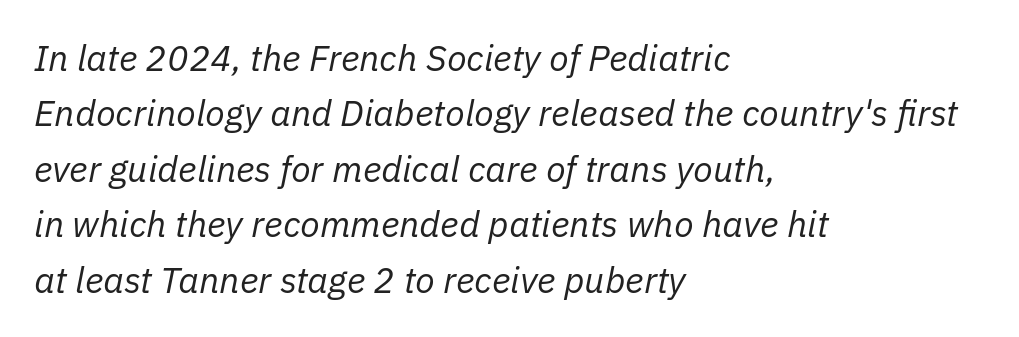
The image shows 36 px regular-weight type, italic (leaning right); set left-aligned, normal line spacing (1.54x), normal letter spacing, not underlined; low stroke contrast and a medium x-height.
